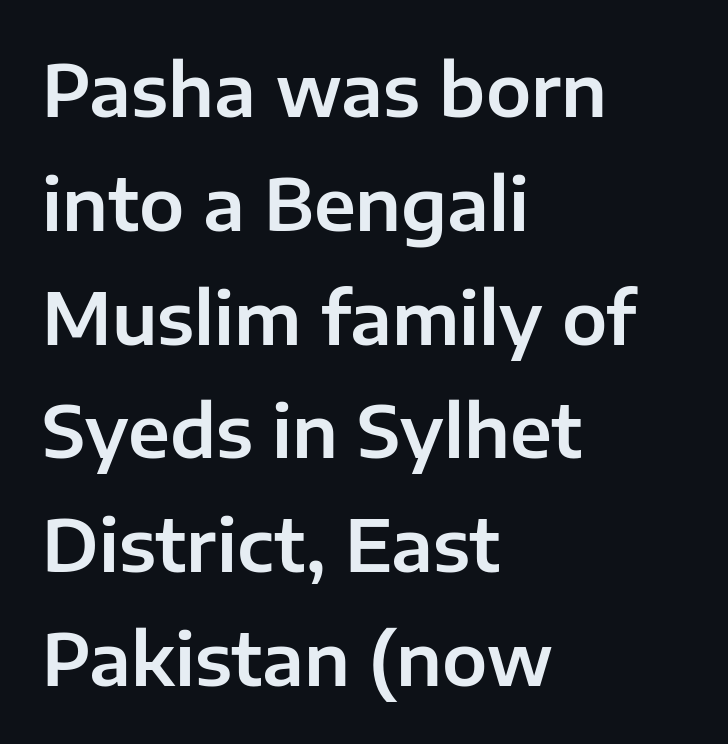
The image shows 72 px sans-serif type, upright; set left-aligned, normal line spacing (1.58x), normal letter spacing, not underlined; low stroke contrast and a medium x-height.
